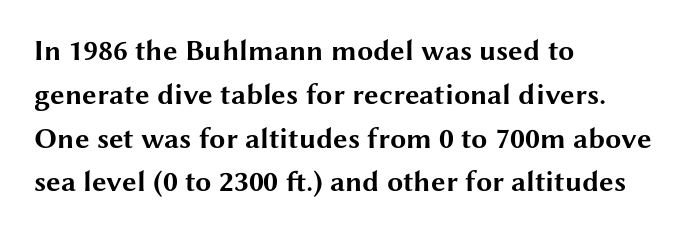
Q: Is the text bold? A: Yes.
Q: Is the text italic (slanted)? A: No, it is upright.
Q: Is the typeface a serif or a sans-serif typeface? A: Sans-serif.
Q: Is the text underlined? A: No.
Q: How is the paragraph aligned? A: Left-aligned.
Q: Is the spacing between letters normal or unusually wide? A: Normal.
Q: Is the spacing between lines tight, normal or loose? A: Normal.
Q: Width (condensed, normal, or wide)? A: Wide.
Q: Stroke contrast? A: Medium.
Q: x-height? A: Medium.
Q: Monospaced? A: No.
